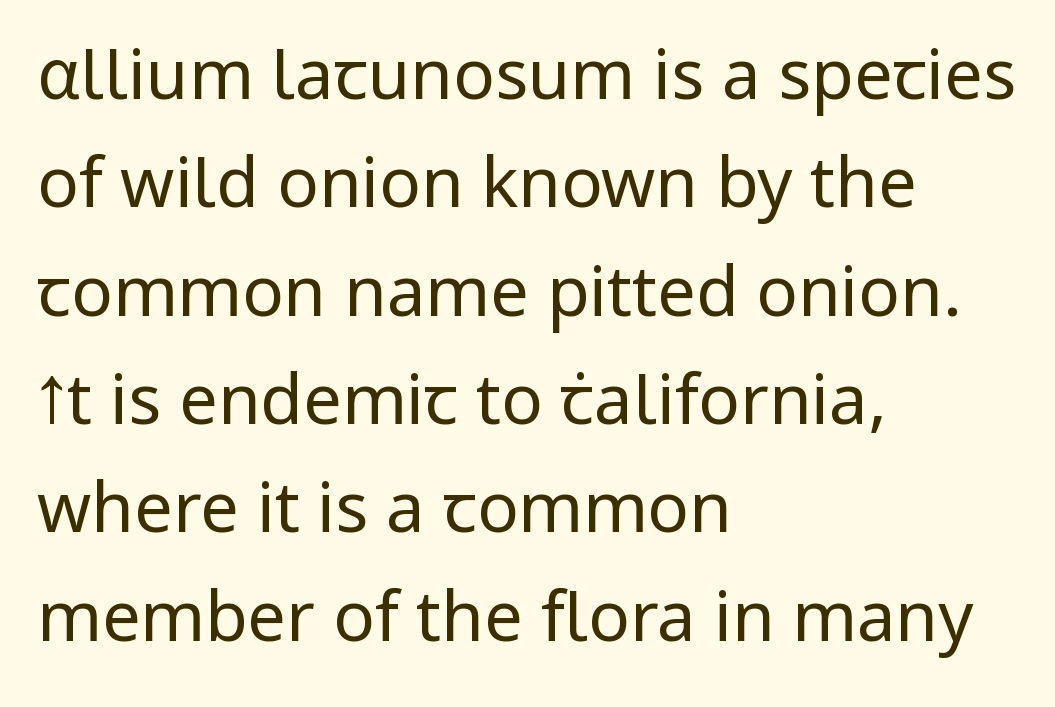
Q: Is the text bold? A: No.
Q: Is the text italic (slanted)? A: No, it is upright.
Q: Is the typeface a serif or a sans-serif typeface? A: Sans-serif.
Q: Is the text underlined? A: No.
Q: How is the paragraph aligned? A: Left-aligned.
Q: Is the spacing between letters normal or unusually wide? A: Normal.
Q: Is the spacing between lines tight, normal or loose? A: Normal.
Q: Width (condensed, normal, or wide)? A: Normal.
Q: Stroke contrast? A: Low.
Q: x-height? A: Medium.
Q: Monospaced? A: No.
